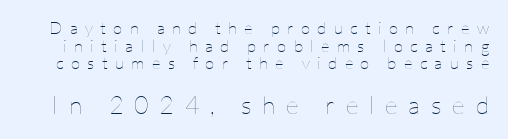
The image shows 25 px text type, upright; set tight line spacing (1.04x), unusually wide letter spacing (+0.43 em), not underlined; the second (bottom) block is 1.47x larger.
